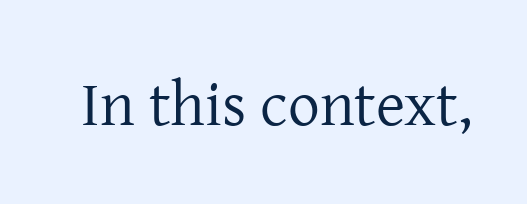
Posture: upright roman. Regarding serifs, this sample has them. The words here are not underlined. Here the glyphs are tracked normally, forming tight word shapes. Is this a fixed-width face? No — the glyphs have proportional, varying widths.
